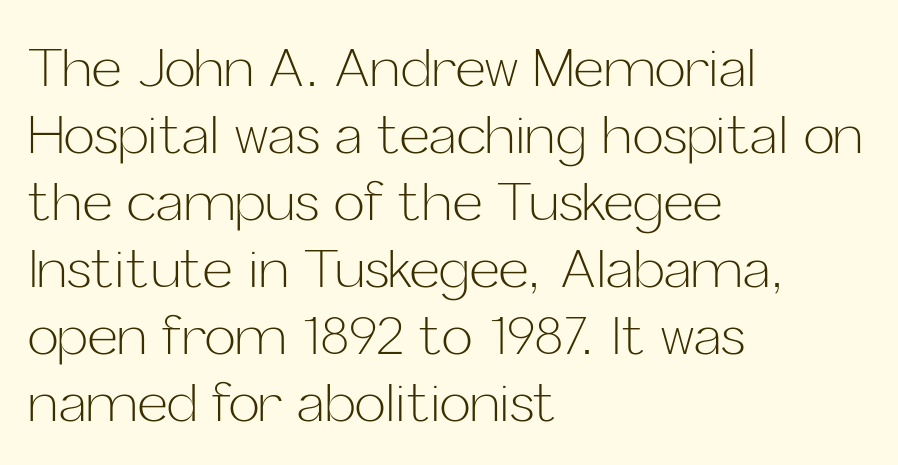
Q: Is the text bold? A: No.
Q: Is the text italic (slanted)? A: No, it is upright.
Q: Is the typeface a serif or a sans-serif typeface? A: Sans-serif.
Q: Is the text underlined? A: No.
Q: How is the paragraph aligned? A: Left-aligned.
Q: Is the spacing between letters normal or unusually wide? A: Normal.
Q: Is the spacing between lines tight, normal or loose? A: Normal.
Q: Width (condensed, normal, or wide)? A: Normal.
Q: Stroke contrast? A: Low.
Q: x-height? A: Medium.
Q: Monospaced? A: No.
